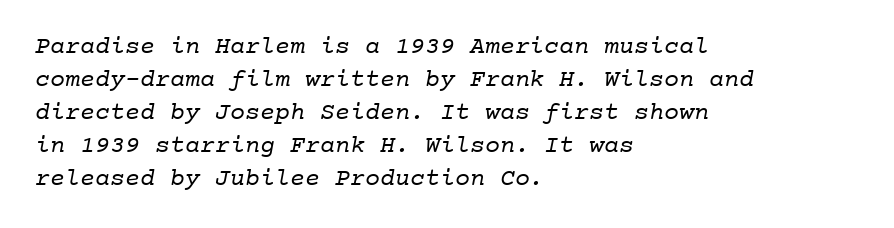
{"bold": "no", "underline": "no", "align": "left", "line_spacing": "normal", "line_spacing_ratio": 1.32, "letter_spacing": "normal", "letter_spacing_em": 0.0, "glyph_px": 25}
